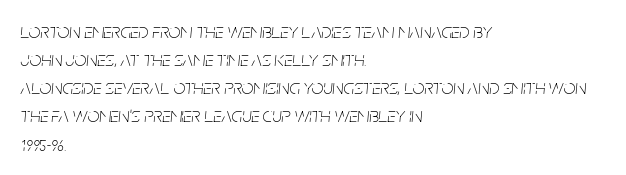
The image shows 21 px text type, italic (leaning right); set left-aligned, normal line spacing (1.34x), normal letter spacing, not underlined.
